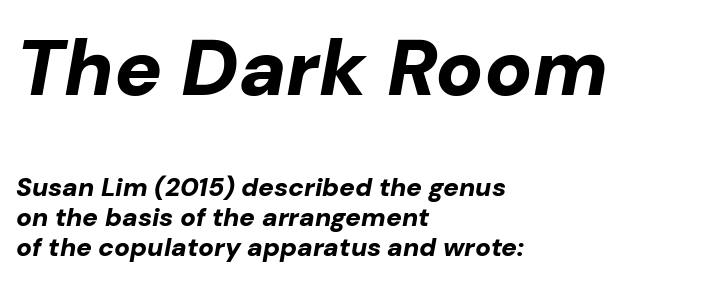
The image shows 79 px bold type, italic (leaning right); set left-aligned, tight line spacing (1.15x), normal letter spacing, not underlined; the first (top) block is 3.04x larger; low stroke contrast and a medium x-height.
